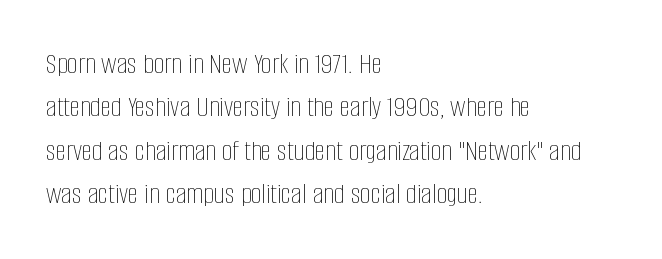
Q: Is the text bold? A: No.
Q: Is the text italic (slanted)? A: No, it is upright.
Q: Is the text underlined? A: No.
Q: How is the paragraph aligned? A: Left-aligned.
Q: Is the spacing between letters normal or unusually wide? A: Normal.
Q: Is the spacing between lines tight, normal or loose? A: Normal.
Q: Width (condensed, normal, or wide)? A: Condensed.
Q: Stroke contrast? A: Low.
Q: x-height? A: Large.
Q: Monospaced? A: No.
